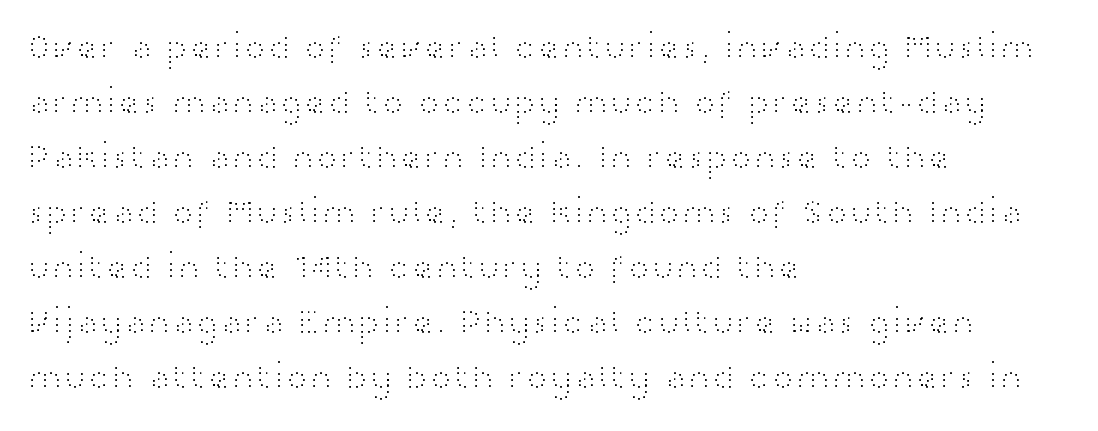
Q: Is the text bold? A: No.
Q: Is the text italic (slanted)? A: No, it is upright.
Q: Is the typeface a serif or a sans-serif typeface? A: Sans-serif.
Q: Is the text underlined? A: No.
Q: How is the paragraph aligned? A: Left-aligned.
Q: Is the spacing between letters normal or unusually wide? A: Normal.
Q: Is the spacing between lines tight, normal or loose? A: Normal.
Q: Width (condensed, normal, or wide)? A: Wide.
Q: Stroke contrast? A: High.
Q: x-height? A: Medium.
Q: Monospaced? A: No.
